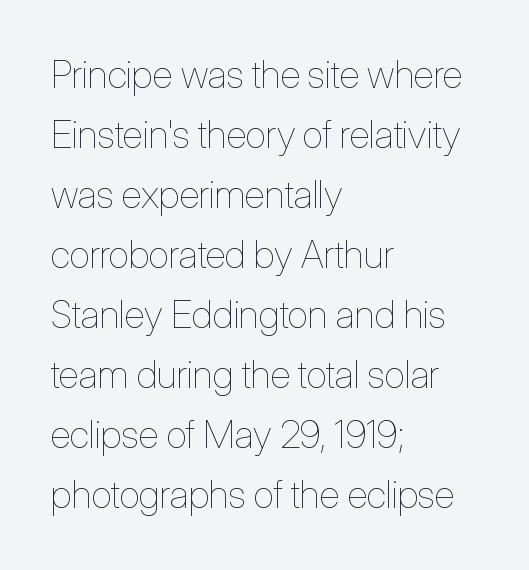
{"italic": "no", "bold": "no", "weight": "thin", "width": "condensed", "stroke_contrast": "low", "x_height": "medium", "monospaced": "no", "underline": "no", "align": "left", "line_spacing": "normal", "line_spacing_ratio": 1.58, "letter_spacing": "normal", "letter_spacing_em": 0.0, "glyph_px": 38}
